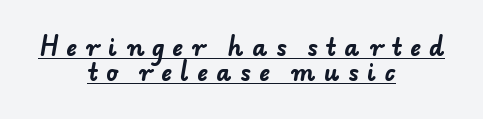
{"bold": "yes", "underline": "yes", "align": "center", "line_spacing": "tight", "line_spacing_ratio": 1.1, "letter_spacing": "wide", "letter_spacing_em": 0.37, "glyph_px": 23}
